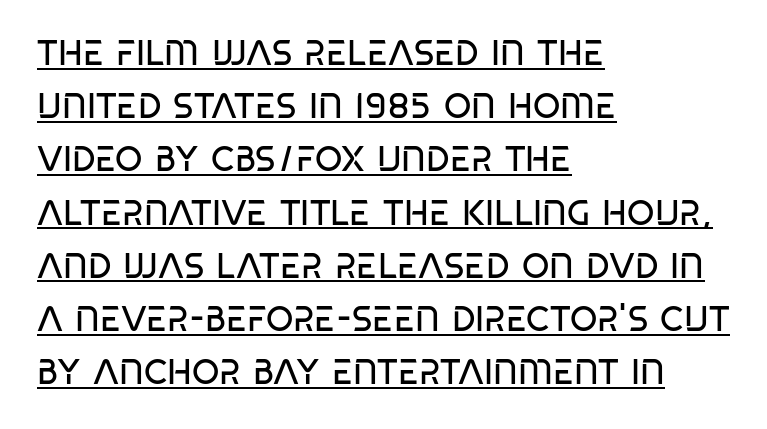
These lines stack with their left ends in a neat column. The rendering keeps characters at their native spacing. Is the type heavy? It reads as light-to-regular instead. Leading matches the norm, producing a regular column. Underlined type.
